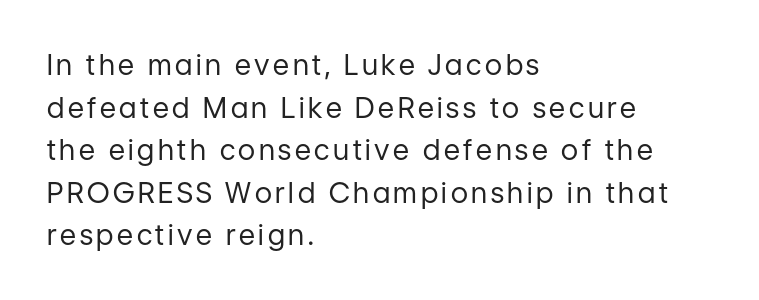
{"serif": "no", "italic": "no", "bold": "no", "weight": "regular", "width": "normal", "stroke_contrast": "low", "x_height": "medium", "monospaced": "no", "underline": "no", "align": "left", "line_spacing": "normal", "line_spacing_ratio": 1.52, "glyph_px": 28}
